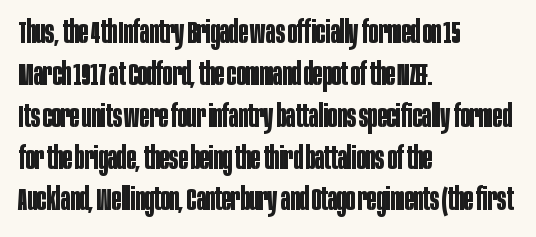
Typographic density is high because the face is bold. Tracking here is standard; glyphs follow each other at the usual distance. The rendering anchors every line to the left-hand side. Posture: vertical. The text was rendered using a sans face with plain stroke endings. Is there much room between lines? A standard amount, neither cramped nor airy.
